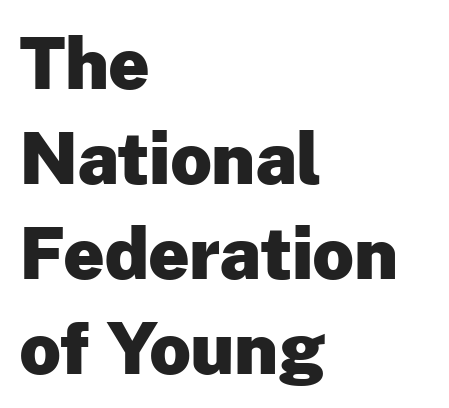
Q: Is the text bold? A: Yes.
Q: Is the text italic (slanted)? A: No, it is upright.
Q: Is the typeface a serif or a sans-serif typeface? A: Sans-serif.
Q: Is the text underlined? A: No.
Q: How is the paragraph aligned? A: Left-aligned.
Q: Is the spacing between letters normal or unusually wide? A: Normal.
Q: Is the spacing between lines tight, normal or loose? A: Normal.
Q: Width (condensed, normal, or wide)? A: Normal.
Q: Stroke contrast? A: Low.
Q: x-height? A: Medium.
Q: Monospaced? A: No.
